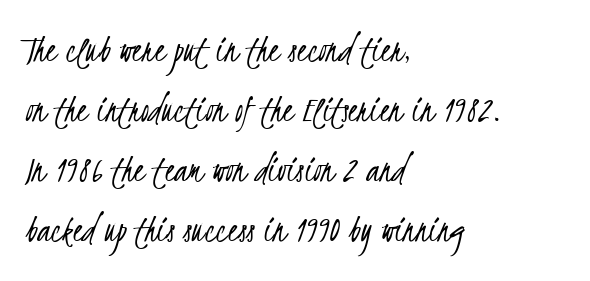
The image shows 40 px light, condensed sans-serif type; set left-aligned, normal line spacing (1.5x), normal letter spacing, not underlined; low stroke contrast and a small x-height.
